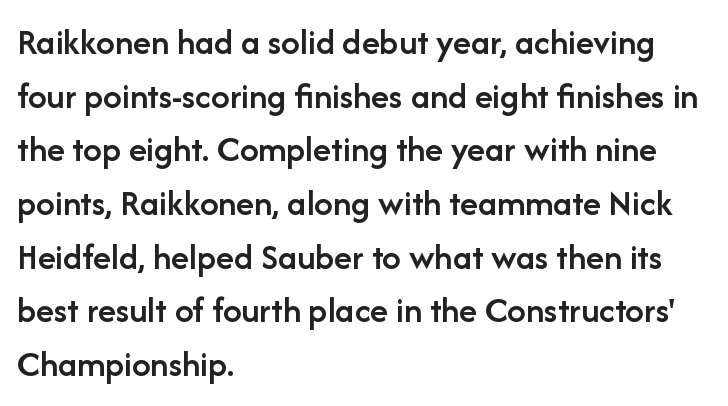
The image shows 37 px semibold sans-serif type, upright; set left-aligned, normal line spacing (1.45x), normal letter spacing, not underlined; low stroke contrast and a medium x-height.
